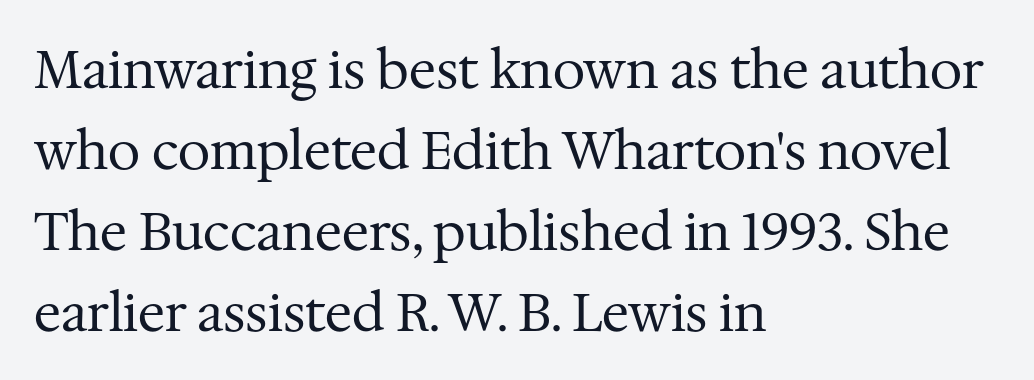
{"serif": "yes", "italic": "no", "bold": "no", "weight": "regular", "width": "normal", "stroke_contrast": "medium", "x_height": "medium", "monospaced": "no", "underline": "no", "align": "left", "line_spacing": "normal", "line_spacing_ratio": 1.56, "letter_spacing": "normal", "letter_spacing_em": 0.0, "glyph_px": 52}
